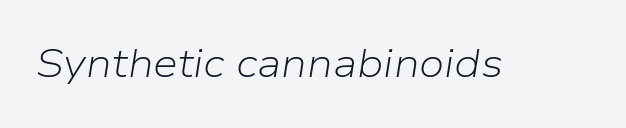
The space directly below the letters is spotless. Each stroke keeps to a modest, everyday thickness or less. This sample has the flowing, uneven cadence of proportional lettering. In terms of posture, this sample is oblique. No extra tracking has been applied to these lines.
